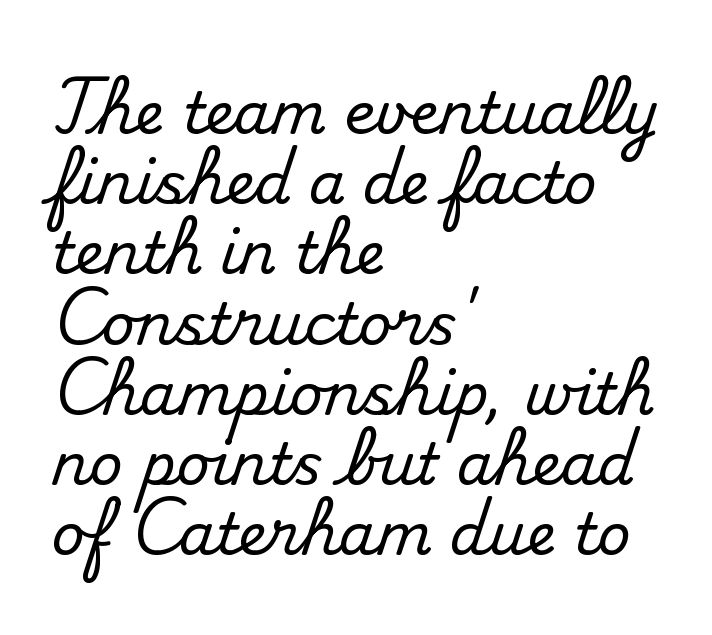
The image shows 58 px serif type; set left-aligned, line spacing 1.21x, normal letter spacing, not underlined; medium stroke contrast and a small x-height.
